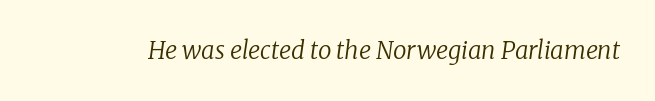
The specimen omits any rule beneath the text block's lines. Is the stroke heavy? The answer is a plain regular-or-lighter. Compared with typical body copy, the letter spacing here is the same. The letters are slanted; this is an italic face.
